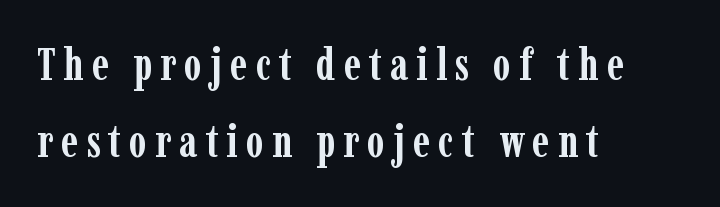
Q: Is the text bold? A: Yes.
Q: Is the text italic (slanted)? A: No, it is upright.
Q: Is the typeface a serif or a sans-serif typeface? A: Serif.
Q: Is the text underlined? A: No.
Q: How is the paragraph aligned? A: Left-aligned.
Q: Width (condensed, normal, or wide)? A: Condensed.
Q: Stroke contrast? A: Low.
Q: x-height? A: Medium.
Q: Monospaced? A: No.
